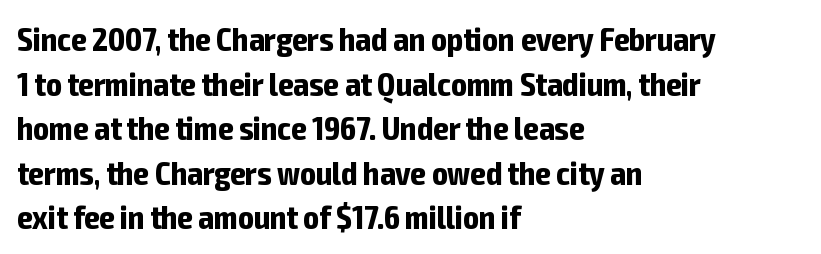
Q: Is the text bold? A: Yes.
Q: Is the text italic (slanted)? A: No, it is upright.
Q: Is the typeface a serif or a sans-serif typeface? A: Sans-serif.
Q: Is the text underlined? A: No.
Q: How is the paragraph aligned? A: Left-aligned.
Q: Is the spacing between letters normal or unusually wide? A: Normal.
Q: Is the spacing between lines tight, normal or loose? A: Normal.
Q: Width (condensed, normal, or wide)? A: Condensed.
Q: Stroke contrast? A: Low.
Q: x-height? A: Medium.
Q: Monospaced? A: No.
